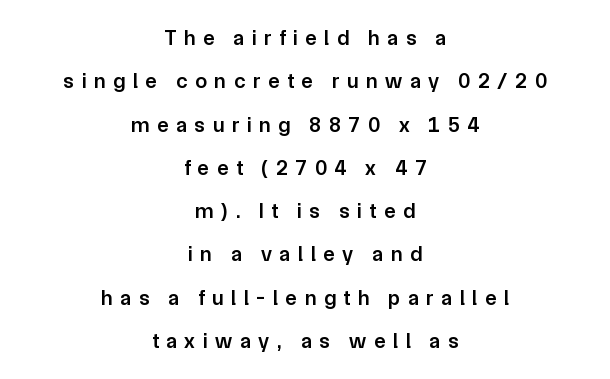
{"italic": "no", "bold": "semi", "underline": "no", "align": "center", "line_spacing": "loose", "line_spacing_ratio": 2.06, "letter_spacing": "wide", "letter_spacing_em": 0.37, "glyph_px": 21}
